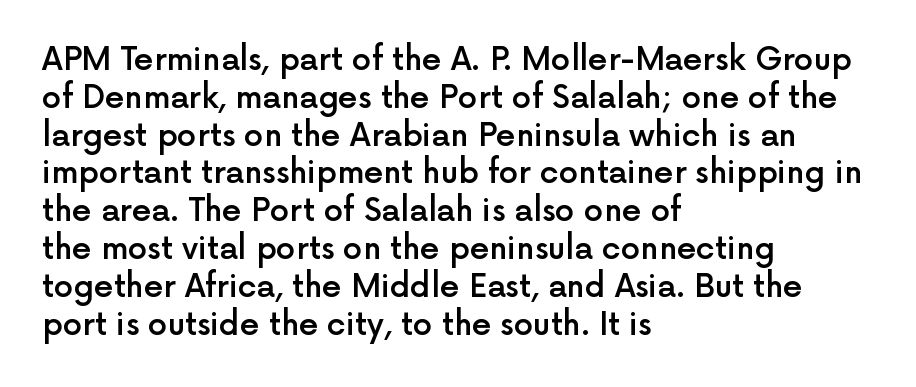
The image shows 31 px semibold sans-serif type, upright; set left-aligned, line spacing 1.22x, normal letter spacing, not underlined; a medium x-height.
